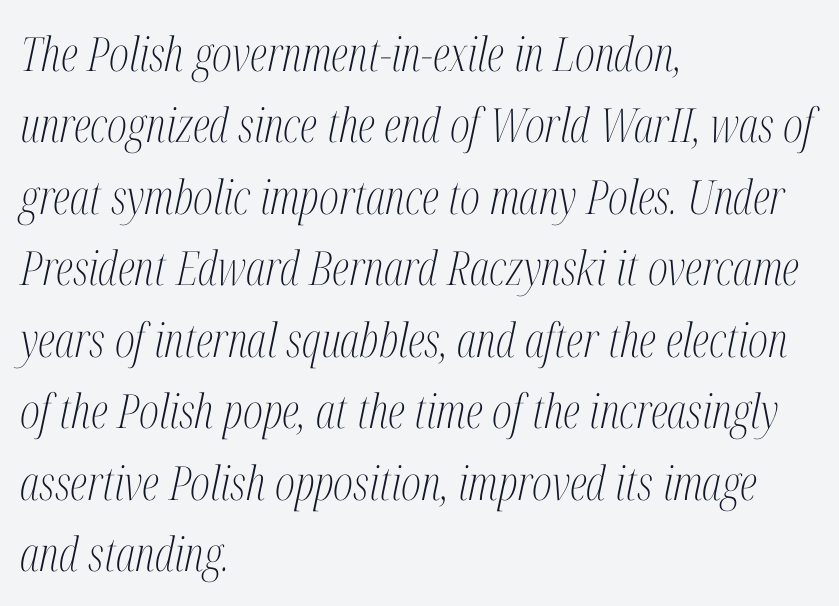
The image shows 47 px light, condensed serif type, italic (leaning right); set left-aligned, normal line spacing (1.52x), normal letter spacing, not underlined; medium stroke contrast and a medium x-height.
